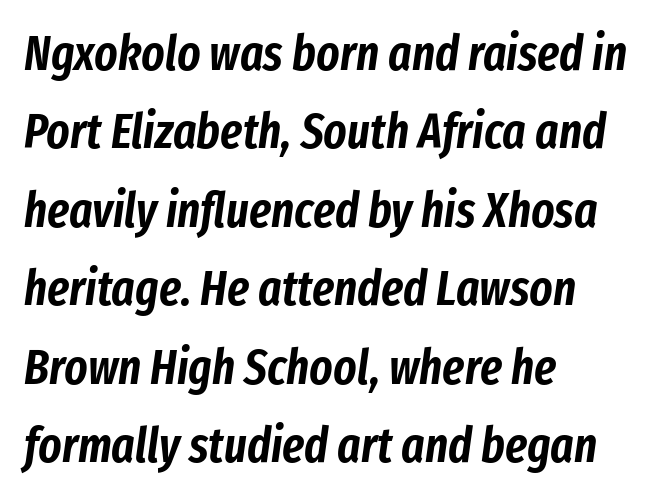
Q: Is the text italic (slanted)? A: Yes, it leans right by about 8 degrees.
Q: Is the text underlined? A: No.
Q: How is the paragraph aligned? A: Left-aligned.
Q: Is the spacing between letters normal or unusually wide? A: Normal.
Q: Is the spacing between lines tight, normal or loose? A: Normal.
Q: Width (condensed, normal, or wide)? A: Condensed.
Q: Stroke contrast? A: Low.
Q: x-height? A: Medium.
Q: Monospaced? A: No.
